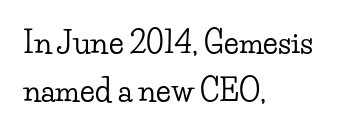
The image shows 30 px wide serif type, upright; set left-aligned, normal line spacing (1.59x), normal letter spacing, not underlined; low stroke contrast and a small x-height.
